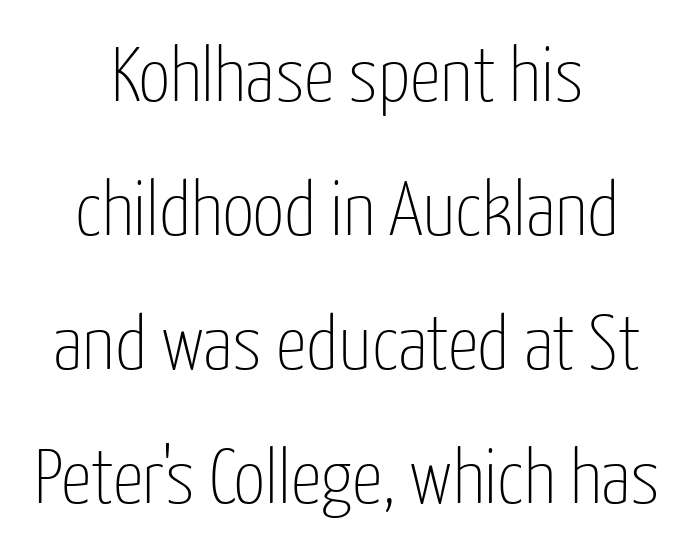
{"serif": "no", "italic": "no", "bold": "no", "weight": "thin", "width": "condensed", "stroke_contrast": "low", "x_height": "medium", "monospaced": "no", "underline": "no", "align": "center", "line_spacing_ratio": 1.74, "letter_spacing": "normal", "letter_spacing_em": 0.0, "glyph_px": 77}
